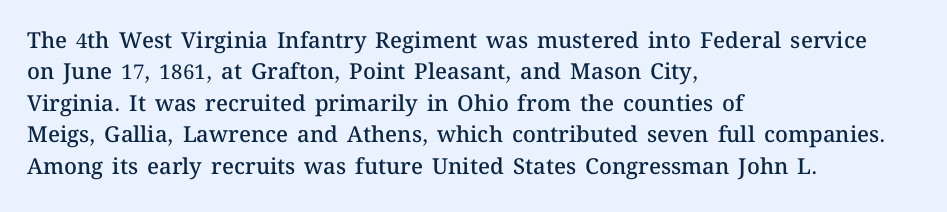
{"italic": "no", "bold": "semi", "underline": "no", "align": "left", "line_spacing": "normal", "line_spacing_ratio": 1.43, "letter_spacing": "normal", "letter_spacing_em": 0.0, "glyph_px": 22}
